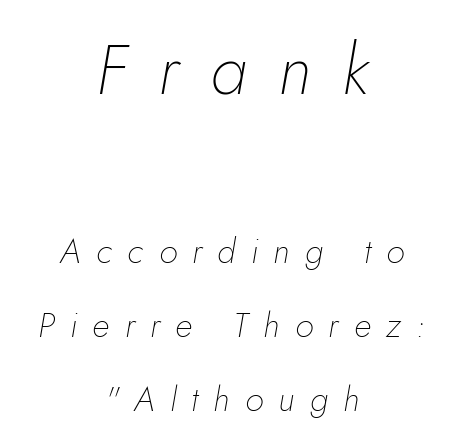
The image shows 69 px thin type, italic (leaning right); set centered, loose line spacing (2.18x), unusually wide letter spacing (+0.45 em), not underlined; the first (top) block is 2.03x larger; low stroke contrast and a small x-height.
